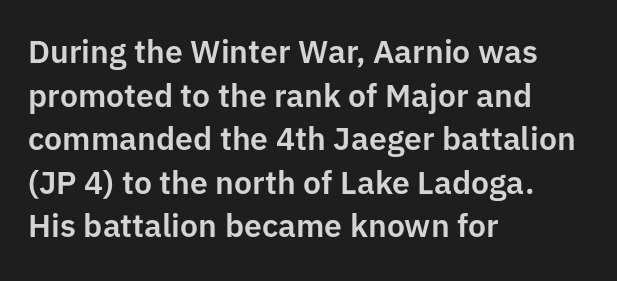
The image shows 32 px sans-serif type, upright; set left-aligned, normal line spacing (1.36x), normal letter spacing, not underlined; low stroke contrast and a medium x-height.
